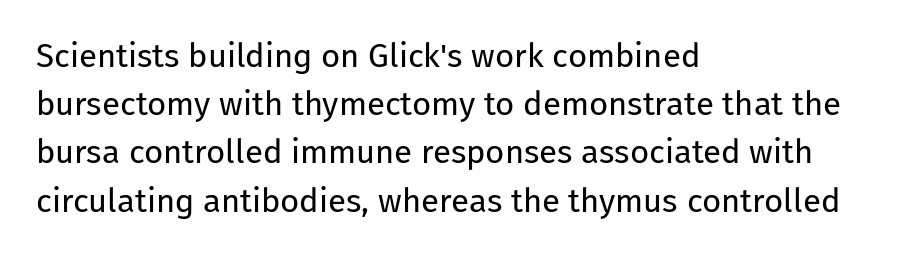
The image shows 33 px regular-weight sans-serif type, upright; set left-aligned, normal line spacing (1.46x), normal letter spacing, not underlined; low stroke contrast and a medium x-height.
